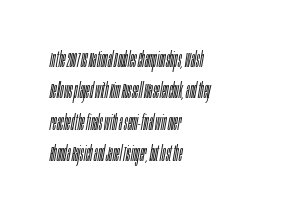
{"italic": "yes", "lean": "right", "slant_degrees": 10, "bold": "no", "underline": "no", "align": "left", "line_spacing": "normal", "line_spacing_ratio": 1.5, "letter_spacing": "normal", "letter_spacing_em": 0.0, "glyph_px": 21}
